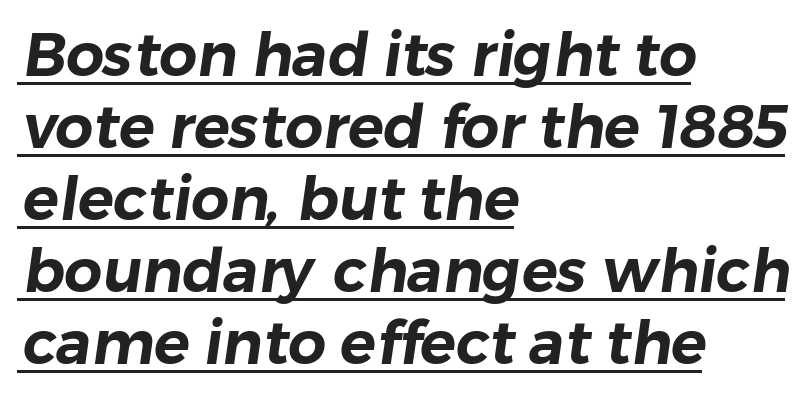
Each line of the rendering has a horizontal stroke beneath the glyphs. Reading down the block, your eye returns to a fixed left position each line. Words appear dense and cohesive because spacing is normal. Nope, no serifs anywhere on these letters.
